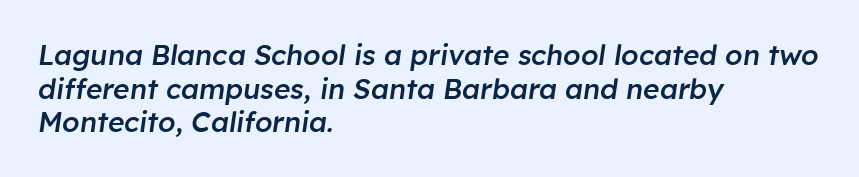
Q: Is the text bold? A: Semi-bold.
Q: Is the text italic (slanted)? A: Yes, it leans right by about 8 degrees.
Q: Is the text underlined? A: No.
Q: How is the paragraph aligned? A: Left-aligned.
Q: Is the spacing between letters normal or unusually wide? A: Normal.
Q: Width (condensed, normal, or wide)? A: Normal.
Q: Stroke contrast? A: Low.
Q: x-height? A: Medium.
Q: Monospaced? A: No.
